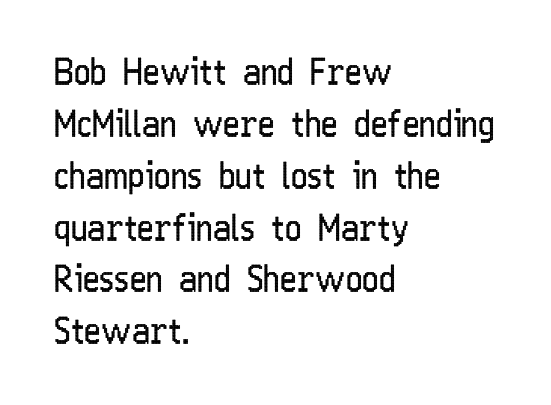
{"serif": "no", "italic": "no", "bold": "no", "weight": "regular", "width": "condensed", "stroke_contrast": "low", "x_height": "medium", "monospaced": "no", "underline": "no", "align": "left", "line_spacing": "normal", "line_spacing_ratio": 1.44, "letter_spacing": "normal", "letter_spacing_em": 0.0, "glyph_px": 36}
